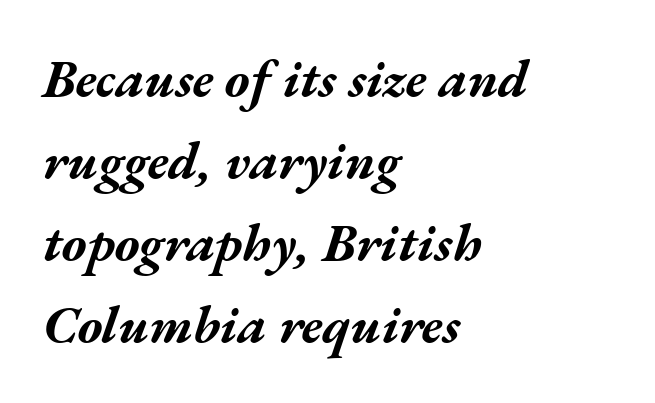
Q: Is the text bold? A: Yes.
Q: Is the text italic (slanted)? A: Yes, it leans right by about 17 degrees.
Q: Is the text underlined? A: No.
Q: How is the paragraph aligned? A: Left-aligned.
Q: Is the spacing between letters normal or unusually wide? A: Normal.
Q: Is the spacing between lines tight, normal or loose? A: Normal.
Q: Width (condensed, normal, or wide)? A: Wide.
Q: Stroke contrast? A: Medium.
Q: x-height? A: Medium.
Q: Monospaced? A: No.
